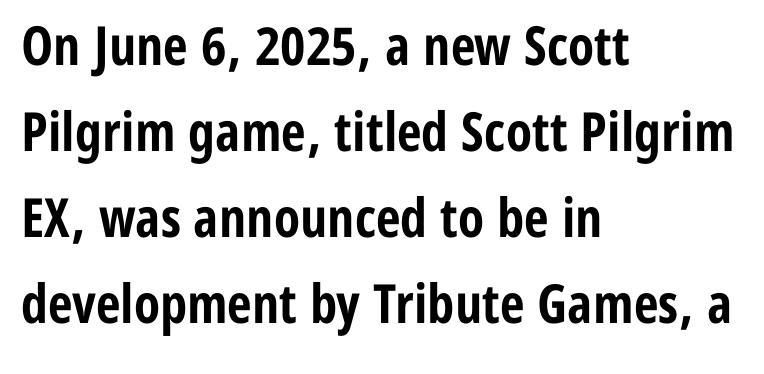
Typographically, this falls in the sans-serif category. Type without underlining. Strokes here are thick enough to call this a true bold. Which margin do the lines hug? The left one — the right edge is uneven. Posture: upright roman.
